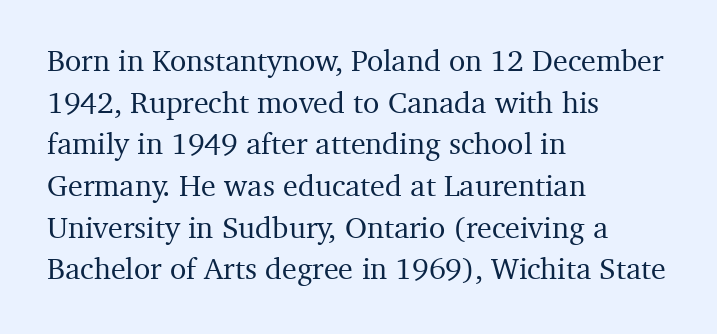
Honestly, the row spacing looks completely unremarkable. No word sits above an underline. The face used here is seriffed, in the tradition of book romans. Quick note: not italic, upright. How are the letters spaced? Ordinarily, with no added tracking.
